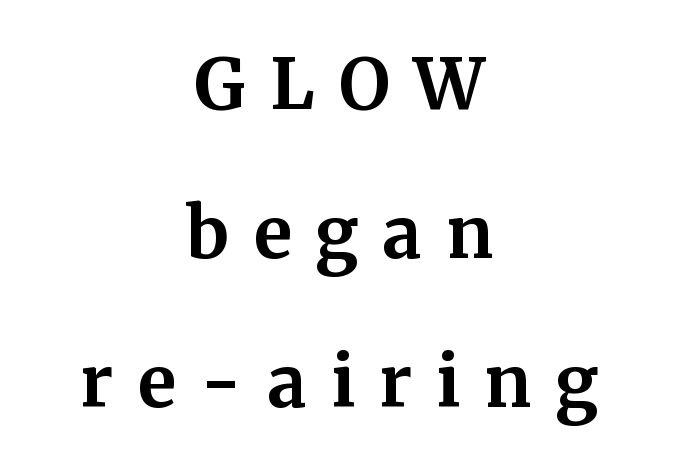
Q: Is the text bold? A: Yes.
Q: Is the text italic (slanted)? A: No, it is upright.
Q: Is the typeface a serif or a sans-serif typeface? A: Serif.
Q: Is the text underlined? A: No.
Q: How is the paragraph aligned? A: Centered.
Q: Is the spacing between letters normal or unusually wide? A: Unusually wide.
Q: Is the spacing between lines tight, normal or loose? A: Loose.
Q: Width (condensed, normal, or wide)? A: Normal.
Q: Stroke contrast? A: Medium.
Q: x-height? A: Medium.
Q: Monospaced? A: No.
